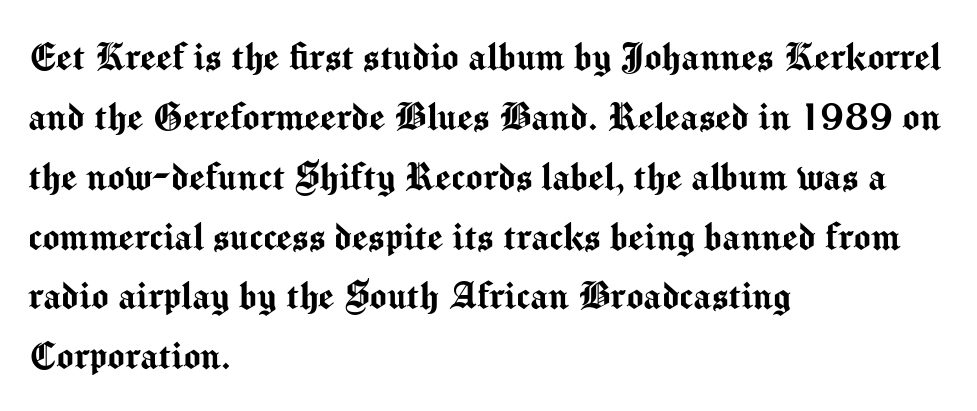
Spacing verdict: proportional, widths tailored to each character. Rendered with straight, roman letterforms. Typeset ragged right — the left edge is the straight one. Type style note: lacks serifs. Normally led — the rows are evenly, conventionally spaced.
